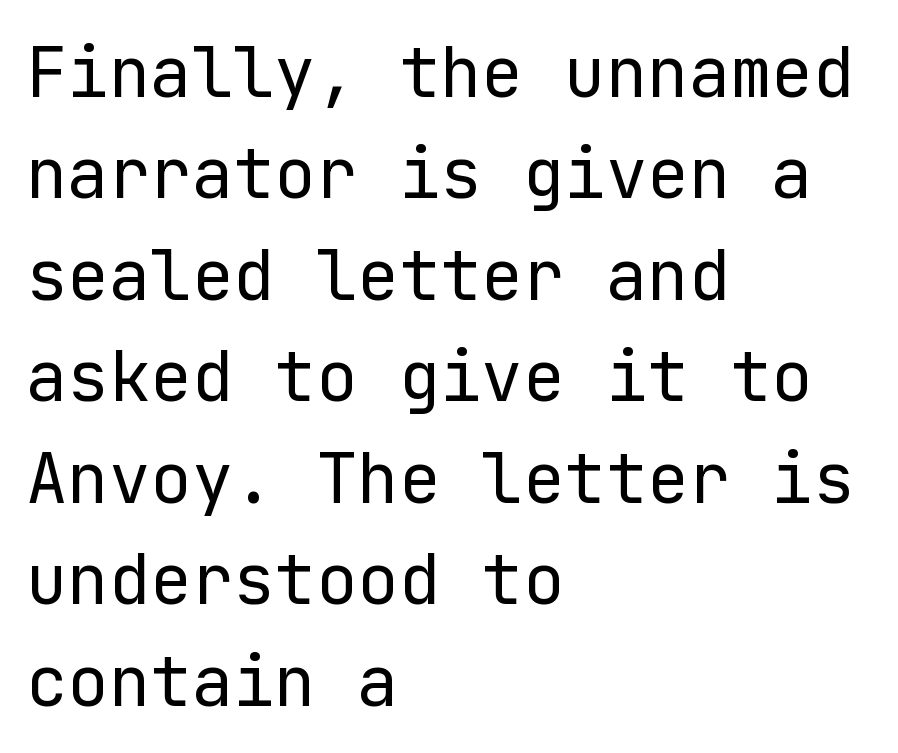
The image shows 69 px regular-weight sans-serif type, upright; set left-aligned, normal line spacing (1.47x), normal letter spacing, not underlined; low stroke contrast and a medium x-height.
